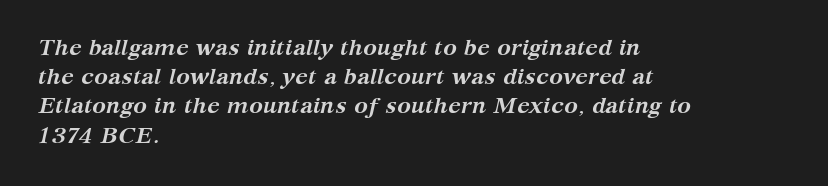
Is the type slanted? Yes — the strokes lean at a clear angle. The space beneath each line is pristine and unruled. The horizontal fit of the characters is conventional and even. Is the block centered? No — it sits flush against the left margin. Compared with an ordinary text face, these strokes are far heavier — a full bold.
